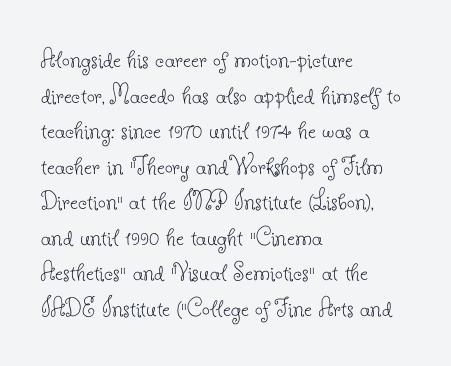
{"serif": "yes", "italic": "no", "bold": "no", "weight": "thin", "width": "normal", "stroke_contrast": "low", "x_height": "small", "monospaced": "no", "underline": "no", "align": "left", "line_spacing": "normal", "line_spacing_ratio": 1.27, "letter_spacing": "normal", "letter_spacing_em": 0.0, "glyph_px": 28}
